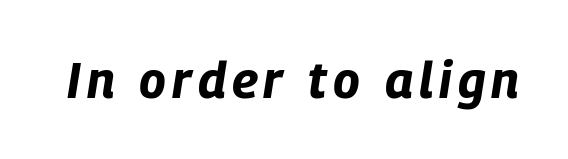
{"italic": "yes", "lean": "right", "slant_degrees": 9, "bold": "yes", "weight": "bold", "width": "condensed", "stroke_contrast": "low", "x_height": "large", "monospaced": "no", "underline": "no", "glyph_px": 50}
